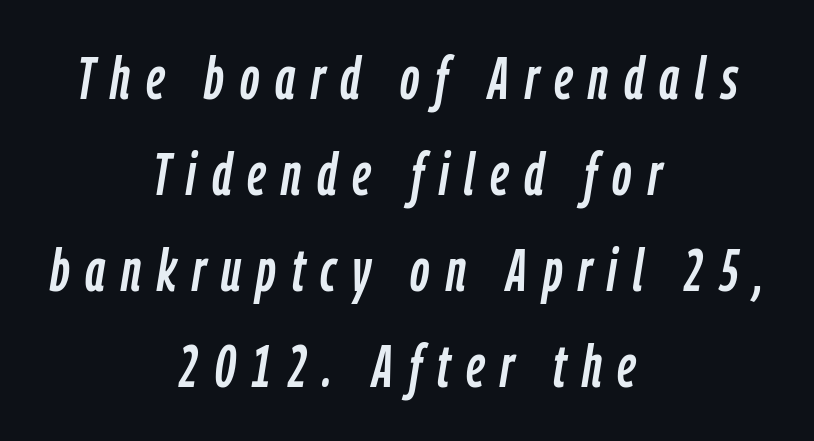
The image shows 60 px condensed type, italic (leaning right); set centered, normal line spacing (1.6x), unusually wide letter spacing (+0.26 em), not underlined; low stroke contrast and a medium x-height.
